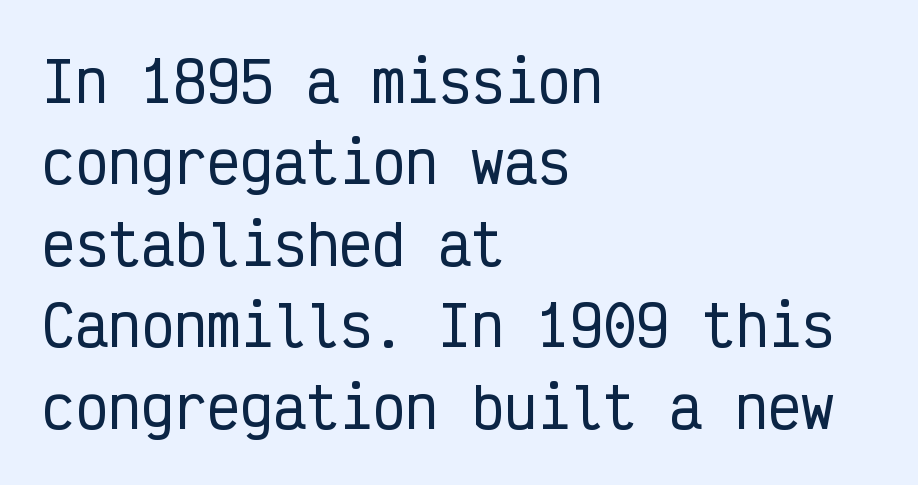
The image shows 55 px condensed sans-serif type, upright, monospaced; set left-aligned, normal line spacing (1.48x), normal letter spacing, not underlined; low stroke contrast and a medium x-height.
